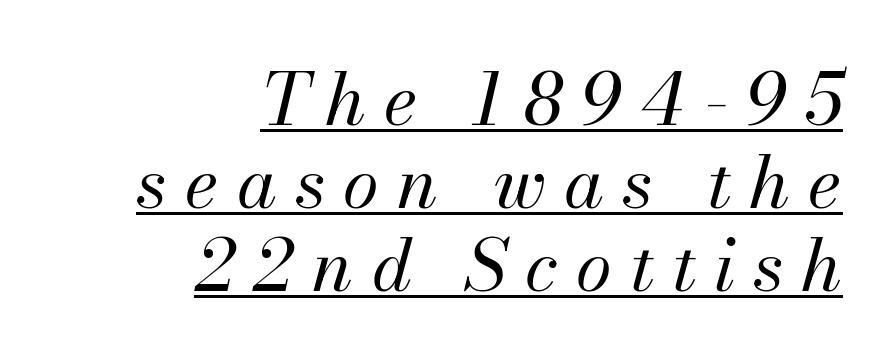
The image shows 73 px regular-weight type, italic (leaning right); set right-aligned, tight line spacing (1.14x), unusually wide letter spacing (+0.25 em), underlined; medium stroke contrast and a small x-height.
